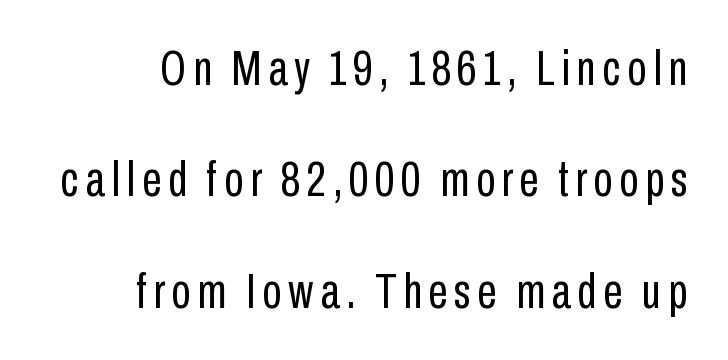
This is sans-serif lettering, the kind often seen on screens and signage. Vertical strokes here are truly vertical. Spacing verdict: proportional, widths tailored to each character. Notice the wide empty band between every row — that's loose leading. Is the stroke heavy? The answer is a plain regular-or-lighter.
